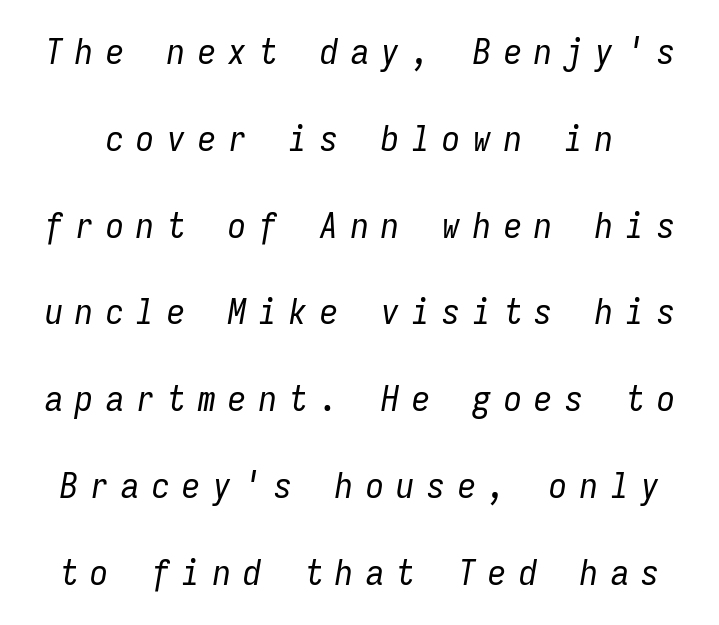
Type without underlining. Is there much room between lines? Yes — plenty of vertical air separates them. Heft: none added — not bold. The typography opts for an oblique posture over an upright one. These lines are rendered in a fixed-pitch font.
